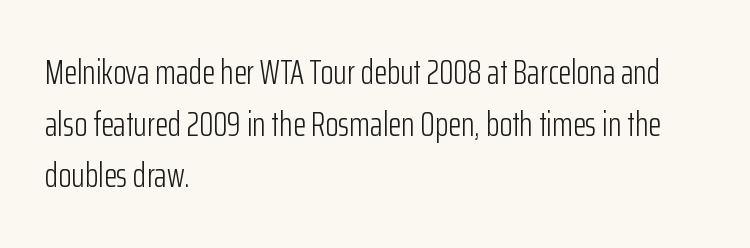
{"serif": "no", "italic": "no", "bold": "no", "weight": "light", "width": "condensed", "stroke_contrast": "low", "x_height": "medium", "monospaced": "no", "underline": "no", "align": "left", "line_spacing": "normal", "line_spacing_ratio": 1.52, "letter_spacing": "normal", "letter_spacing_em": 0.0, "glyph_px": 34}
